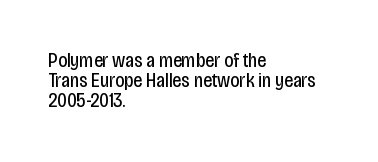
The image shows 20 px text type, upright; set left-aligned, tight line spacing (1.01x), normal letter spacing, not underlined.
